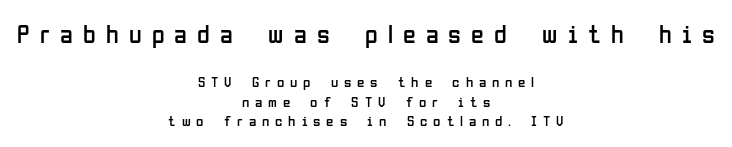
Typesetter's note — upper block bumped up in size, lower block left smaller. Check the space under the baseline: it is left empty. Characters follow at a spacing far wider than the type designer built in. Caption: multi-line text, centered on the measure. Weight class: somewhere from thin through regular. This sample uses an upright cut, with every glyph sitting square on the baseline.
